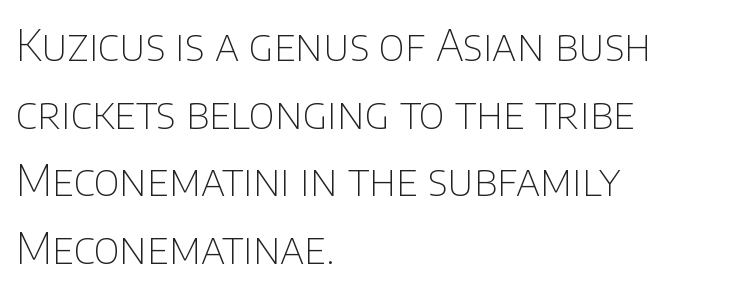
The image shows 43 px thin sans-serif type, upright; set left-aligned, normal line spacing (1.57x), normal letter spacing, not underlined; low stroke contrast and a large x-height.
